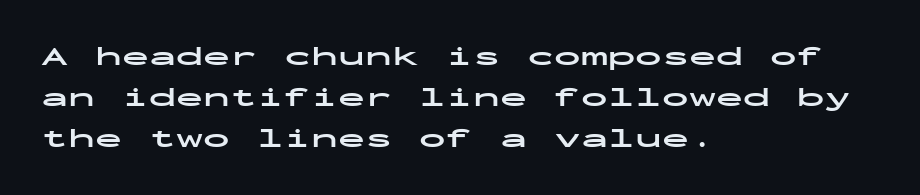
Line beginnings align vertically; line endings do not. Between one letter and the next there's only the usual sliver of space. Notice how descenders clear the ascenders below comfortably — that's standard leading. Does the lettering tilt? It doesn't — this is upright. Letters rest on an invisible, unmarked baseline.
